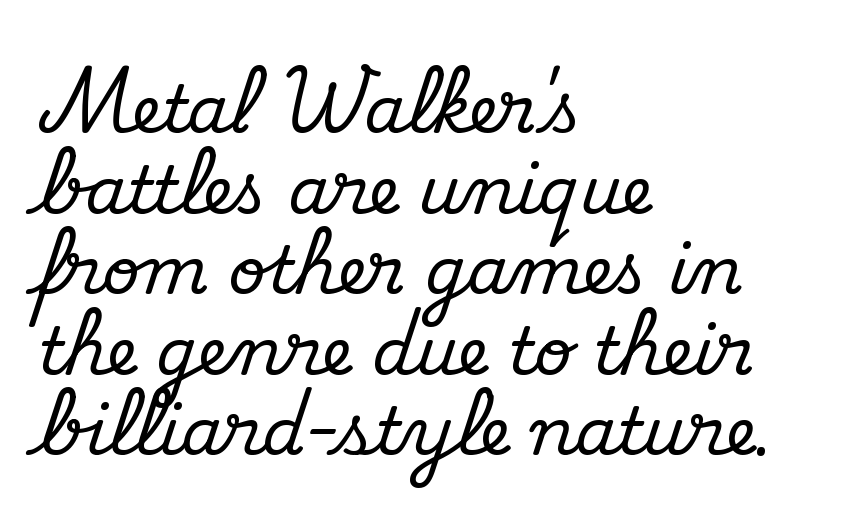
Q: Is the text italic (slanted)? A: Yes.
Q: Is the typeface a serif or a sans-serif typeface? A: Serif.
Q: Is the text underlined? A: No.
Q: How is the paragraph aligned? A: Left-aligned.
Q: Is the spacing between letters normal or unusually wide? A: Normal.
Q: Width (condensed, normal, or wide)? A: Normal.
Q: Stroke contrast? A: Medium.
Q: x-height? A: Small.
Q: Monospaced? A: No.
